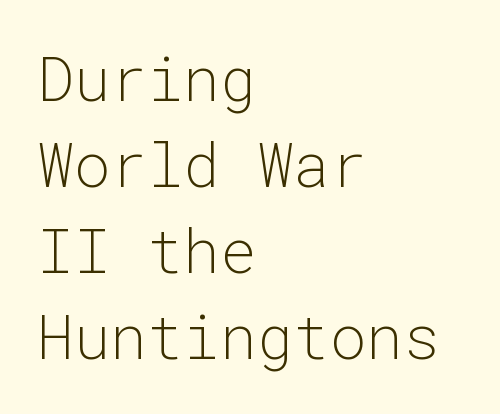
What's the leading like? Ordinary, nothing unusual. A quiet, ordinary-to-light weight characterises the typeface. These lines keep a tight, regular rhythm from letter to letter. Left-aligned paragraph, ragged on the right. You can tell from the bare stems that sans-serif type was used.
